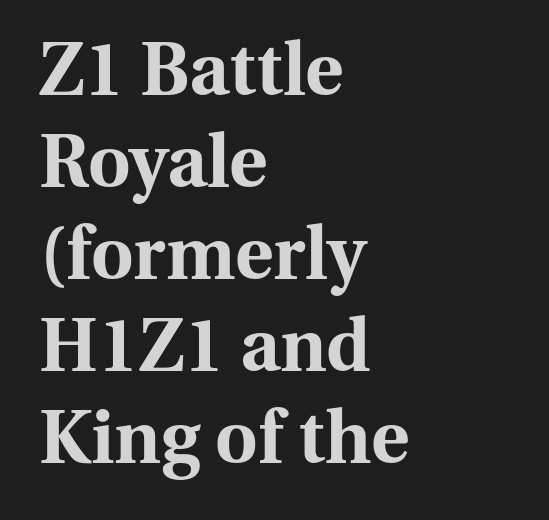
{"serif": "yes", "italic": "no", "bold": "yes", "weight": "bold", "width": "normal", "stroke_contrast": "medium", "x_height": "medium", "monospaced": "no", "underline": "no", "align": "left", "line_spacing": "normal", "line_spacing_ratio": 1.26, "letter_spacing": "normal", "letter_spacing_em": 0.0, "glyph_px": 73}
